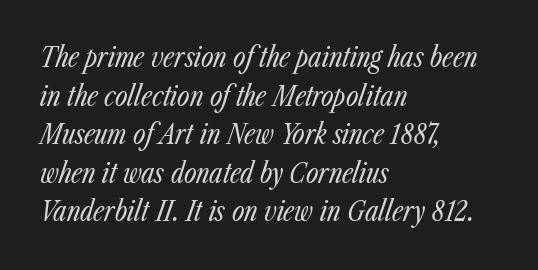
Q: Is the text bold? A: No.
Q: Is the text italic (slanted)? A: Yes, it leans right by about 23 degrees.
Q: Is the text underlined? A: No.
Q: How is the paragraph aligned? A: Left-aligned.
Q: Is the spacing between letters normal or unusually wide? A: Normal.
Q: Is the spacing between lines tight, normal or loose? A: Normal.
